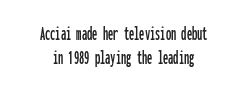
The font's upright variant was chosen for this text. Here the glyphs are tracked normally, forming tight word shapes. Plain, unruled lines of type. The typesetter chose a symmetrical, centered arrangement here. Honestly, the rows look squashed on top of each other.
